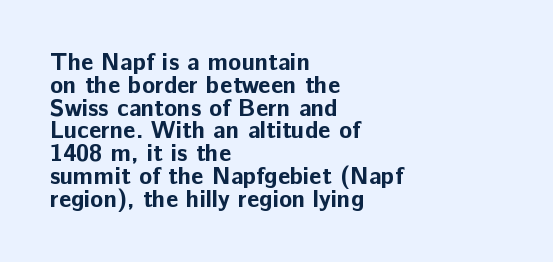
Vertical strokes here are truly vertical. Each word holds together tightly as a unit, with standard inter-letter gaps. Set as a true bold cut, around the 700 mark. The ragged edge is on the right, which tells us the setting is flush left.
